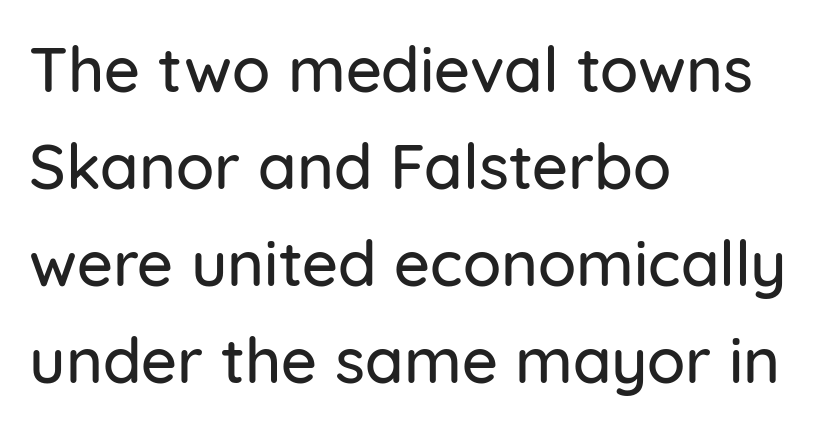
{"serif": "no", "italic": "no", "width": "normal", "stroke_contrast": "low", "x_height": "medium", "monospaced": "no", "underline": "no", "align": "left", "line_spacing": "normal", "line_spacing_ratio": 1.54, "letter_spacing": "normal", "letter_spacing_em": 0.0, "glyph_px": 63}
